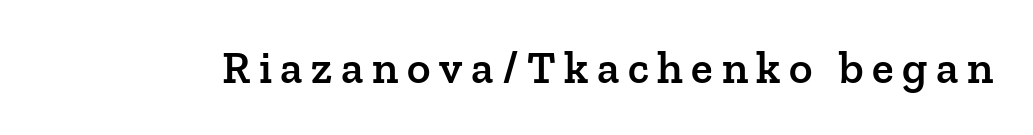
Looks like regular typesetting: each glyph gets only the width it needs. The space beneath each line is pristine and unruled. Does the lettering tilt? It doesn't — this is upright. I'd describe the lettering as semibold — firm but not a full bold.
